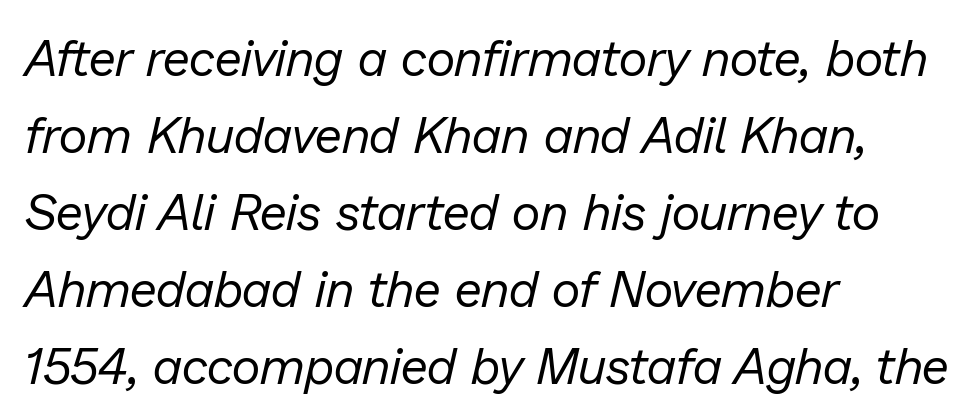
Q: Is the text bold? A: No.
Q: Is the text italic (slanted)? A: Yes, it leans right by about 13 degrees.
Q: Is the text underlined? A: No.
Q: How is the paragraph aligned? A: Left-aligned.
Q: Is the spacing between letters normal or unusually wide? A: Normal.
Q: Is the spacing between lines tight, normal or loose? A: Normal.
Q: Width (condensed, normal, or wide)? A: Normal.
Q: Stroke contrast? A: Low.
Q: x-height? A: Medium.
Q: Monospaced? A: No.
